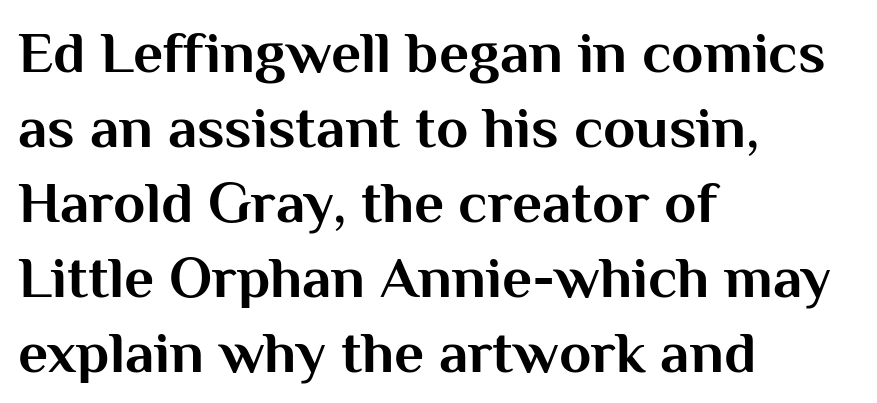
Q: Is the text bold? A: Yes.
Q: Is the text italic (slanted)? A: No, it is upright.
Q: Is the typeface a serif or a sans-serif typeface? A: Sans-serif.
Q: Is the text underlined? A: No.
Q: How is the paragraph aligned? A: Left-aligned.
Q: Is the spacing between letters normal or unusually wide? A: Normal.
Q: Is the spacing between lines tight, normal or loose? A: Normal.
Q: Width (condensed, normal, or wide)? A: Normal.
Q: Stroke contrast? A: Medium.
Q: x-height? A: Medium.
Q: Monospaced? A: No.
